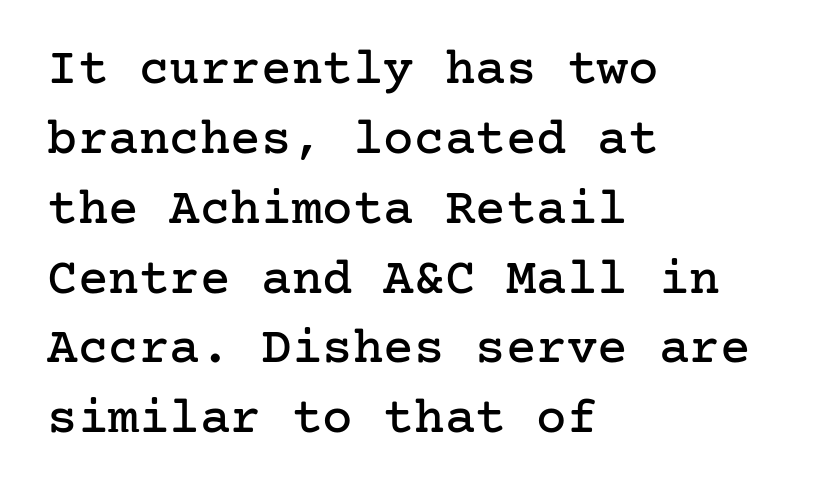
Q: Is the text italic (slanted)? A: No, it is upright.
Q: Is the typeface a serif or a sans-serif typeface? A: Serif.
Q: Is the text underlined? A: No.
Q: How is the paragraph aligned? A: Left-aligned.
Q: Is the spacing between letters normal or unusually wide? A: Normal.
Q: Is the spacing between lines tight, normal or loose? A: Normal.
Q: Width (condensed, normal, or wide)? A: Normal.
Q: Stroke contrast? A: Low.
Q: x-height? A: Medium.
